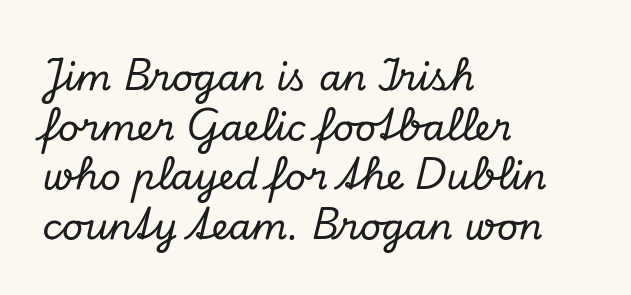
Q: Is the text italic (slanted)? A: Yes, it leans right by about 13 degrees.
Q: Is the typeface a serif or a sans-serif typeface? A: Serif.
Q: Is the text underlined? A: No.
Q: How is the paragraph aligned? A: Left-aligned.
Q: Is the spacing between letters normal or unusually wide? A: Normal.
Q: Is the spacing between lines tight, normal or loose? A: Normal.
Q: Width (condensed, normal, or wide)? A: Normal.
Q: Stroke contrast? A: Low.
Q: x-height? A: Small.
Q: Monospaced? A: No.
